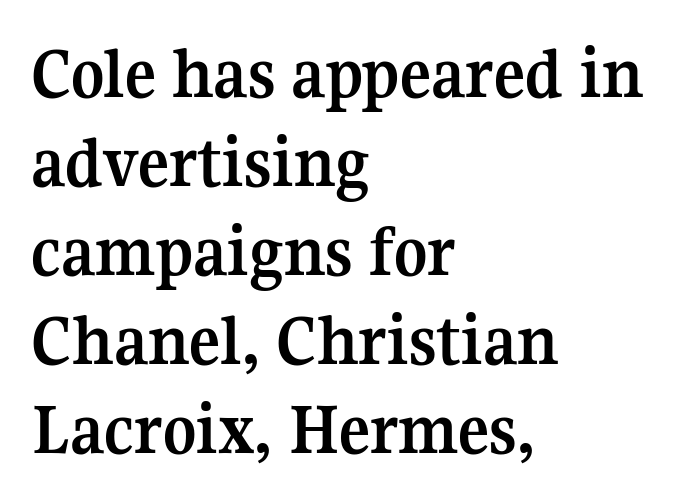
The image shows 73 px semibold serif type, upright; set left-aligned, line spacing 1.22x, normal letter spacing, not underlined; medium stroke contrast and a medium x-height.
